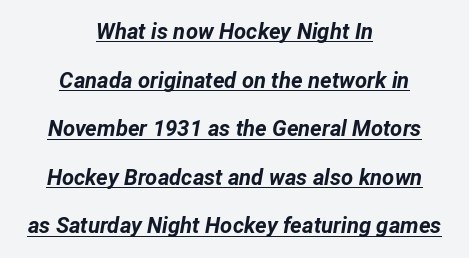
{"italic": "yes", "lean": "right", "slant_degrees": 12, "bold": "yes", "underline": "yes", "align": "center", "line_spacing": "loose", "line_spacing_ratio": 2.21, "letter_spacing": "normal", "letter_spacing_em": 0.0, "glyph_px": 22}
